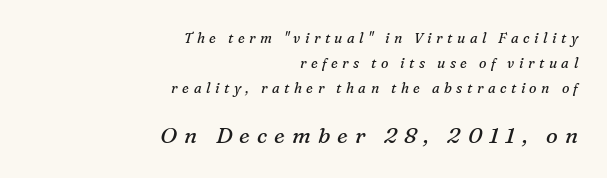
Q: Is the text bold? A: No.
Q: Is the text italic (slanted)? A: Yes, it leans right by about 16 degrees.
Q: Is the text underlined? A: No.
Q: How is the paragraph aligned? A: Right-aligned.
Q: Is the spacing between letters normal or unusually wide? A: Unusually wide.
Q: Which block of text is set in a larger size, the first (top) or the second (bottom)? A: The second (bottom) one.
